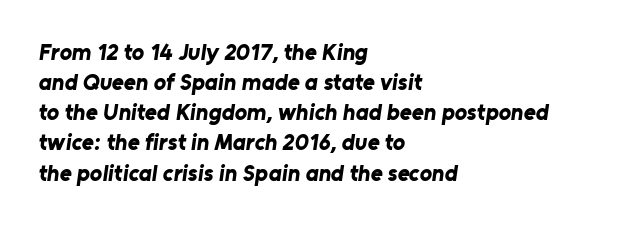
{"bold": "yes", "underline": "no", "align": "left", "line_spacing": "normal", "line_spacing_ratio": 1.31, "letter_spacing": "normal", "letter_spacing_em": 0.0, "glyph_px": 23}
